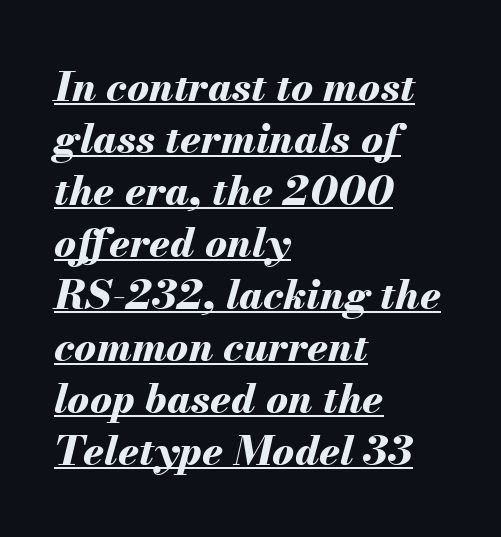
The face used here is rendered with its standard letterfit. The paragraph shown leans on its left margin. Think of a printed novel: that variable character pitch is what you see here. Heavy, bold letterforms.
